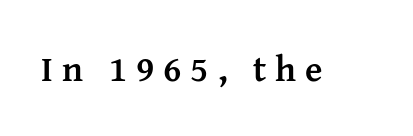
{"serif": "yes", "italic": "no", "bold": "yes", "weight": "semibold", "width": "normal", "stroke_contrast": "medium", "x_height": "medium", "monospaced": "no", "underline": "no", "letter_spacing": "wide", "letter_spacing_em": 0.25, "glyph_px": 36}
